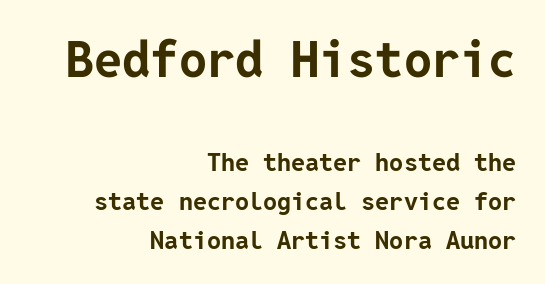
Q: Is the text bold? A: Yes.
Q: Is the text italic (slanted)? A: No, it is upright.
Q: Is the typeface a serif or a sans-serif typeface? A: Sans-serif.
Q: Is the text underlined? A: No.
Q: How is the paragraph aligned? A: Right-aligned.
Q: Is the spacing between letters normal or unusually wide? A: Normal.
Q: Is the spacing between lines tight, normal or loose? A: Normal.
Q: Which block of text is set in a larger size, the first (top) or the second (bottom)? A: The first (top) one.
Q: Width (condensed, normal, or wide)? A: Normal.
Q: Stroke contrast? A: Low.
Q: x-height? A: Medium.
